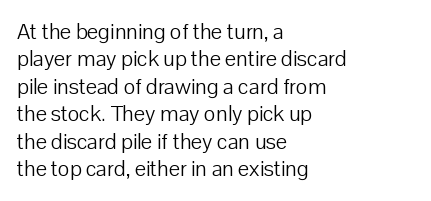
Q: Is the text bold? A: No.
Q: Is the text italic (slanted)? A: No, it is upright.
Q: Is the text underlined? A: No.
Q: How is the paragraph aligned? A: Left-aligned.
Q: Is the spacing between letters normal or unusually wide? A: Normal.
Q: Is the spacing between lines tight, normal or loose? A: Normal.
